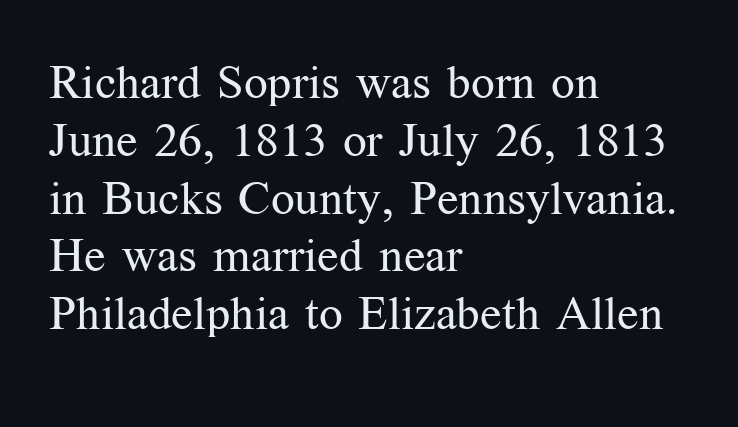
{"serif": "yes", "italic": "no", "bold": "no", "weight": "regular", "width": "normal", "stroke_contrast": "medium", "x_height": "medium", "monospaced": "no", "underline": "no", "align": "left", "line_spacing_ratio": 1.23, "letter_spacing": "normal", "letter_spacing_em": 0.0, "glyph_px": 47}
